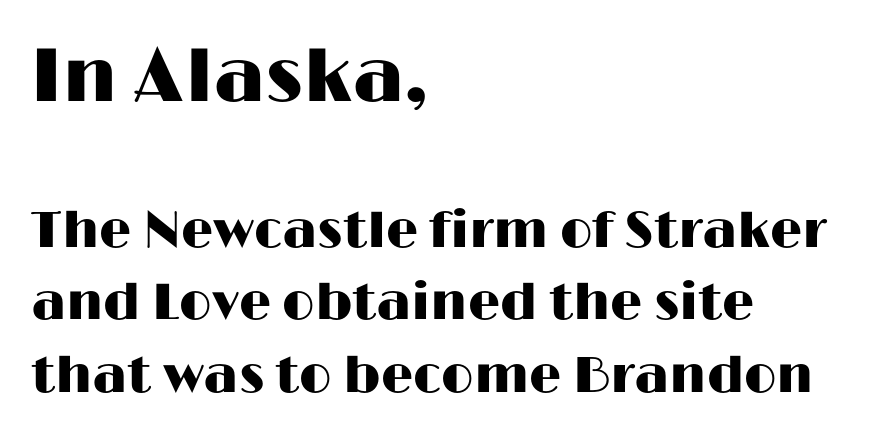
If you drew a line through each stem, it would be perfectly vertical. This sample has the flowing, uneven cadence of proportional lettering. Letterform terminals end flat and unadorned throughout the passage. Character size in the leading block exceeds that of the trailing block. Beneath every word, the page is bare. Words appear dense and cohesive because spacing is normal.
